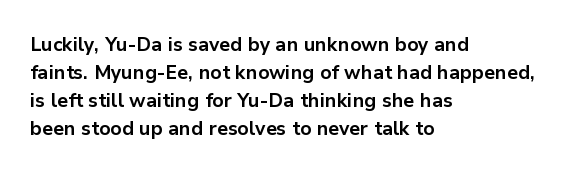
The image shows 20 px bold type, upright; set left-aligned, normal line spacing (1.4x), normal letter spacing, not underlined.
